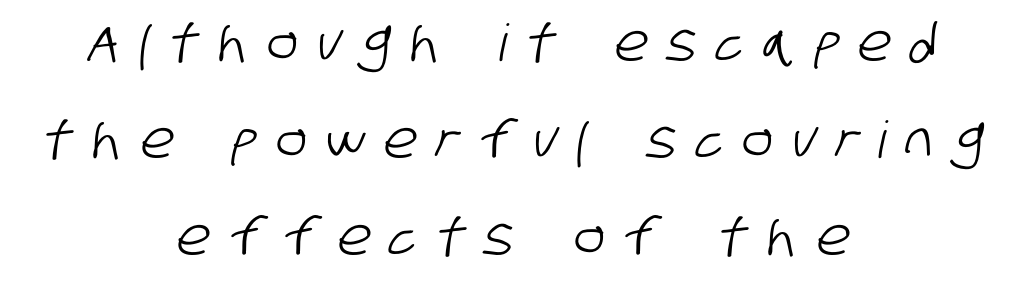
The baseline area is clear. Horizontal alignment here is central, giving a formal, balanced look. Regarding leading, the lines here are spaced well apart. Note the varied advance widths — an 'i' is clearly narrower than an 'm'.
